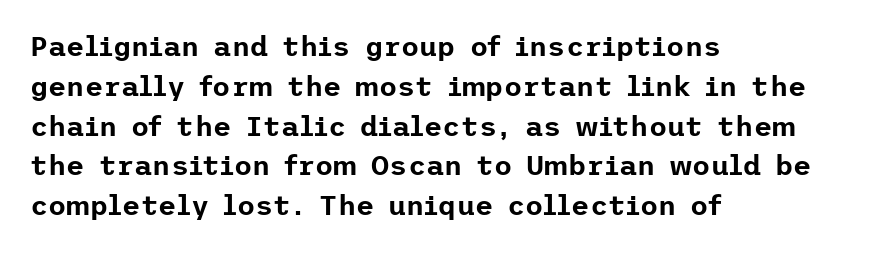
Caption: standard tracking, unaltered. The passage shown is not underscored anywhere. The setting favours the left margin, as ordinary paragraphs usually do. Leading: standard.
